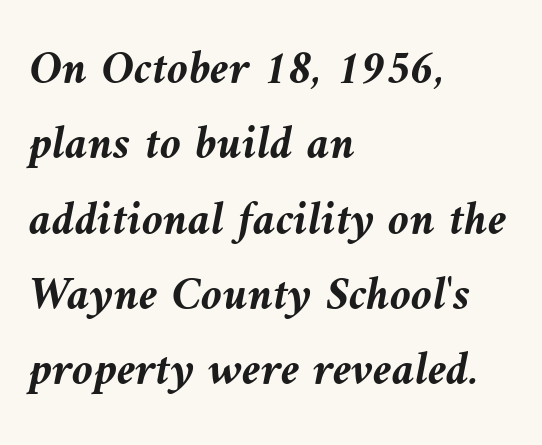
Q: Is the text bold? A: Yes.
Q: Is the text italic (slanted)? A: Yes, it leans left by about 10 degrees.
Q: Is the text underlined? A: No.
Q: How is the paragraph aligned? A: Left-aligned.
Q: Is the spacing between letters normal or unusually wide? A: Normal.
Q: Is the spacing between lines tight, normal or loose? A: Normal.
Q: Width (condensed, normal, or wide)? A: Normal.
Q: Stroke contrast? A: Medium.
Q: x-height? A: Medium.
Q: Monospaced? A: No.
